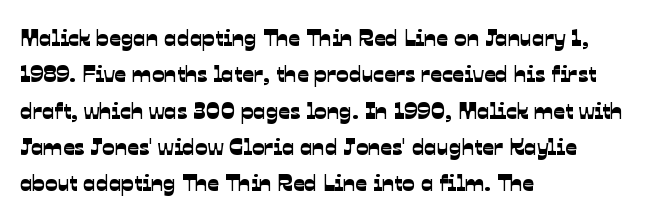
The image shows 23 px text type; set left-aligned, normal line spacing (1.58x), normal letter spacing, not underlined.
